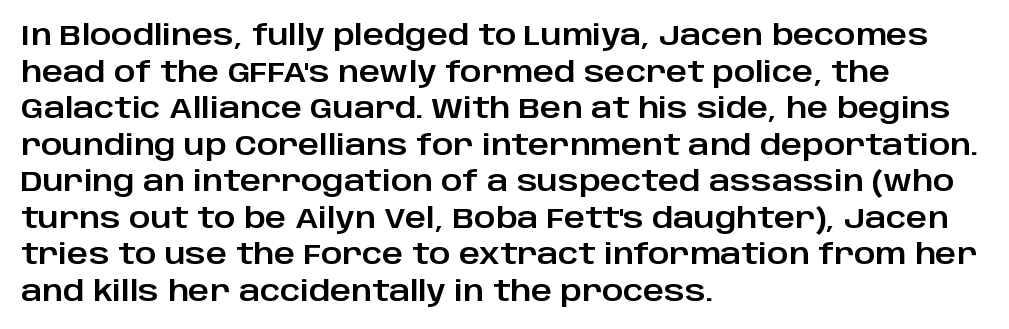
{"serif": "no", "italic": "no", "width": "normal", "stroke_contrast": "low", "x_height": "large", "monospaced": "no", "underline": "no", "align": "left", "line_spacing": "normal", "line_spacing_ratio": 1.26, "letter_spacing": "normal", "letter_spacing_em": 0.0, "glyph_px": 29}
